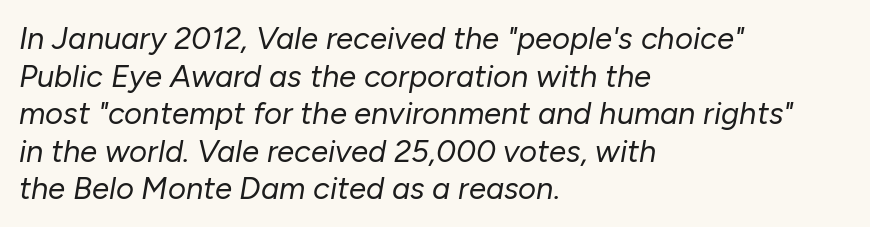
{"italic": "yes", "lean": "right", "slant_degrees": 10, "bold": "no", "weight": "regular", "width": "normal", "stroke_contrast": "low", "x_height": "medium", "monospaced": "no", "underline": "no", "align": "left", "line_spacing_ratio": 1.21, "letter_spacing": "normal", "letter_spacing_em": 0.0, "glyph_px": 31}
